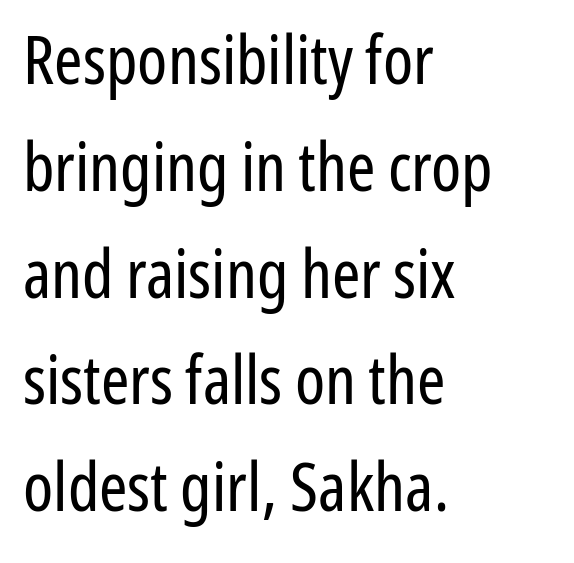
The strokes carry an ordinary text weight at most. Vertical strokes here are truly vertical. A normal amount of white space separates one row of letters from the next. Serifs: no, the terminals of the letterforms are clean.
